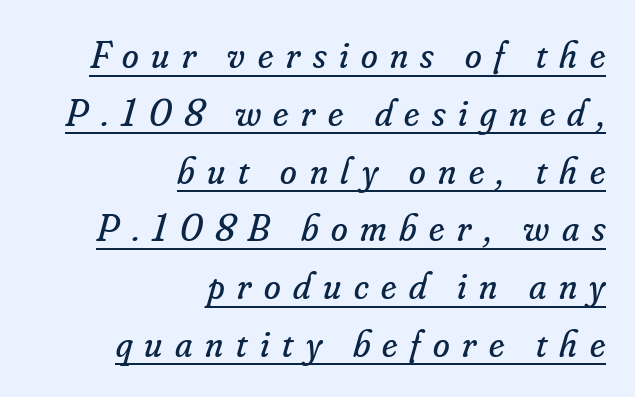
Caption: lettering with a line underneath. Vertical stems look standard width or narrower in stroke. Italic: yes, the glyphs are oblique. The text block is weighted toward the right margin, trailing off unevenly leftward. The rows are spaced the way most documents space them.
